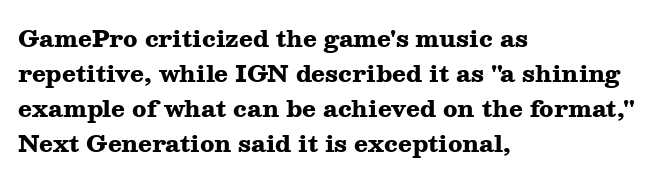
A normal amount of white space separates one row of letters from the next. The lines in this sample share a left origin and differ only in where they stop. Characters follow at the spacing the type designer built in. In terms of weight, the rendering is a true, heavy bold.
